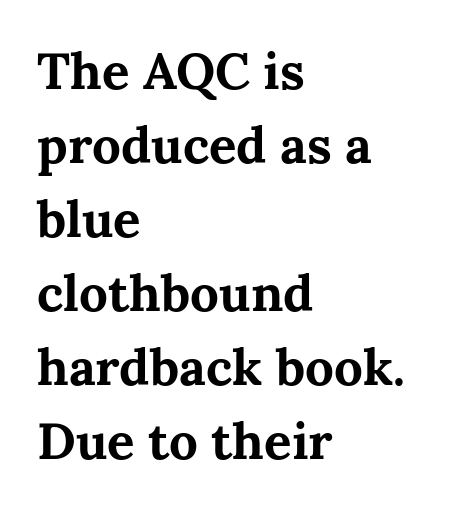
The image shows 51 px bold serif type, upright; set left-aligned, normal line spacing (1.45x), normal letter spacing, not underlined; medium stroke contrast and a medium x-height.
